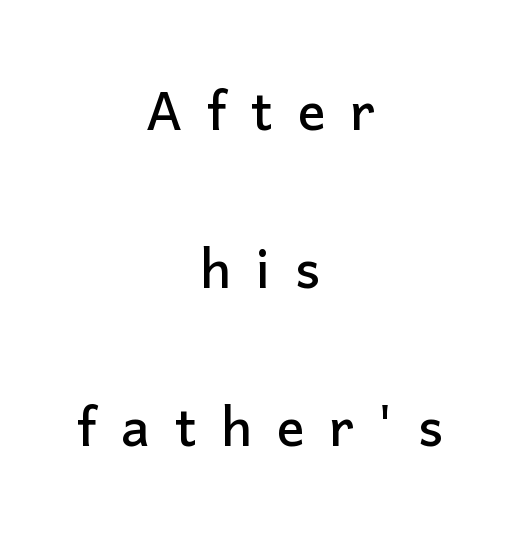
The image shows 70 px sans-serif type, upright; set centered, loose line spacing (2.26x), unusually wide letter spacing (+0.35 em), not underlined; low stroke contrast and a medium x-height.
